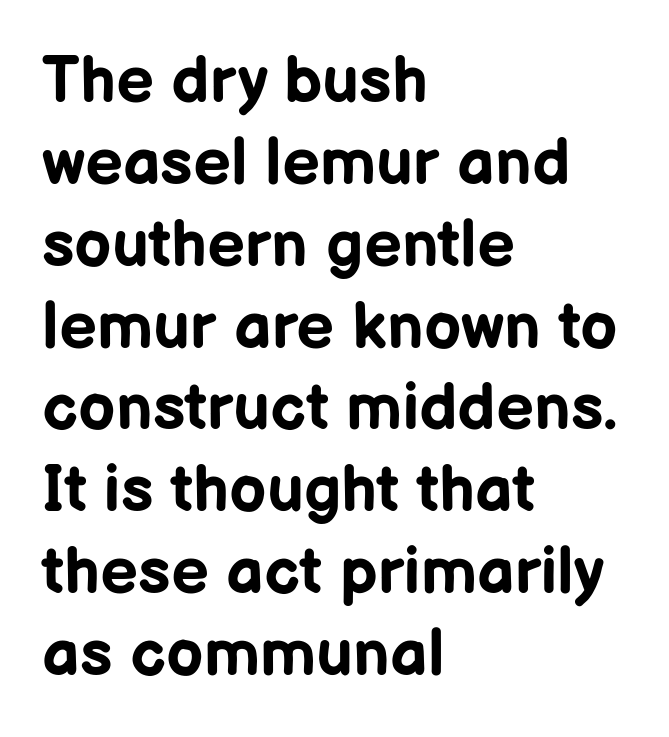
Q: Is the text bold? A: Yes.
Q: Is the text italic (slanted)? A: No, it is upright.
Q: Is the typeface a serif or a sans-serif typeface? A: Sans-serif.
Q: Is the text underlined? A: No.
Q: How is the paragraph aligned? A: Left-aligned.
Q: Is the spacing between letters normal or unusually wide? A: Normal.
Q: Width (condensed, normal, or wide)? A: Normal.
Q: Stroke contrast? A: Low.
Q: x-height? A: Medium.
Q: Monospaced? A: No.
